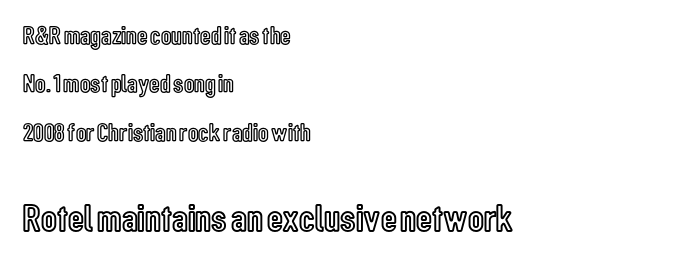
If you drew a ruler down the left edge, every line would touch it. The font's upright variant was chosen for this text. The face used here is rendered with its standard letterfit. Small over large — that's the arrangement of the two blocks here.
